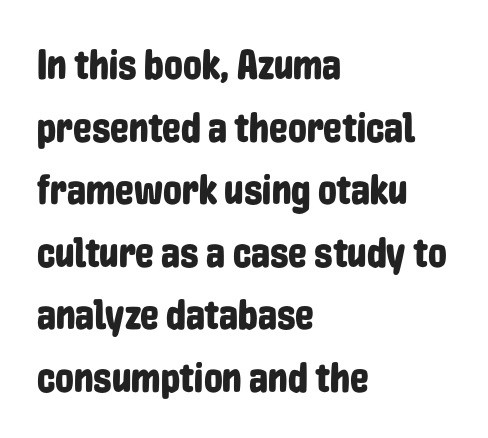
The image shows 42 px condensed sans-serif type, upright; set left-aligned, normal line spacing (1.49x), normal letter spacing, not underlined; low stroke contrast and a medium x-height.
